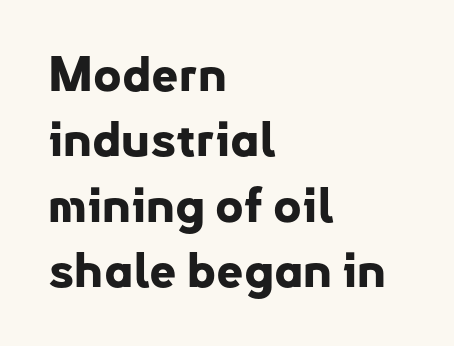
The image shows 48 px bold sans-serif type, upright; set left-aligned, normal line spacing (1.36x), normal letter spacing, not underlined; low stroke contrast and a small x-height.
